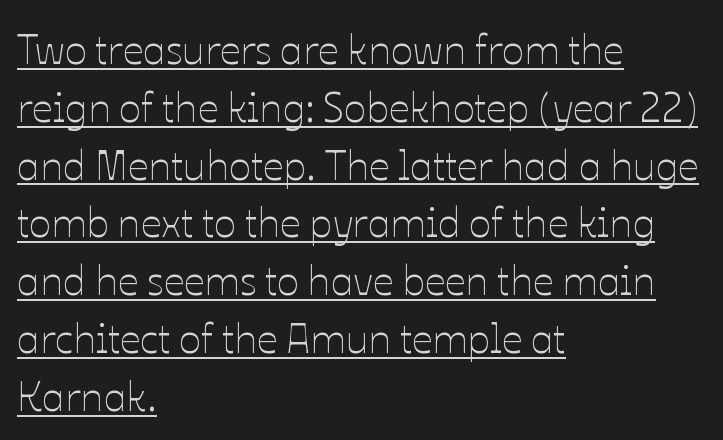
{"italic": "no", "bold": "no", "weight": "thin", "width": "normal", "stroke_contrast": "low", "x_height": "medium", "monospaced": "no", "underline": "yes", "align": "left", "line_spacing": "normal", "line_spacing_ratio": 1.41, "letter_spacing": "normal", "letter_spacing_em": 0.0, "glyph_px": 41}
